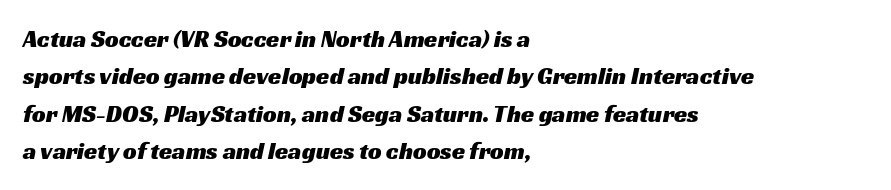
The image shows 24 px text type; set left-aligned, normal line spacing (1.56x), normal letter spacing, not underlined.
